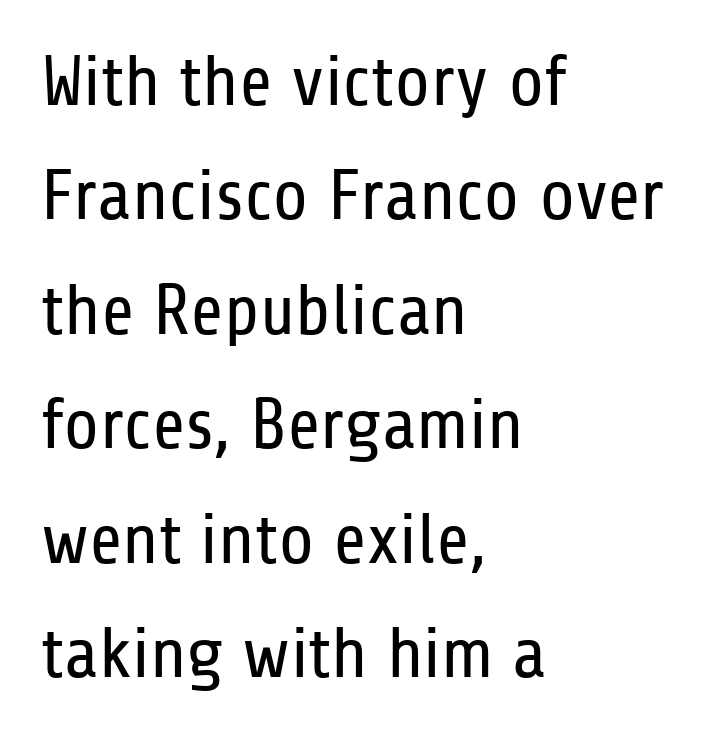
Q: Is the text bold? A: No.
Q: Is the text italic (slanted)? A: No, it is upright.
Q: Is the typeface a serif or a sans-serif typeface? A: Sans-serif.
Q: Is the text underlined? A: No.
Q: How is the paragraph aligned? A: Left-aligned.
Q: Is the spacing between letters normal or unusually wide? A: Normal.
Q: Is the spacing between lines tight, normal or loose? A: Normal.
Q: Width (condensed, normal, or wide)? A: Condensed.
Q: Stroke contrast? A: Low.
Q: x-height? A: Medium.
Q: Monospaced? A: No.
